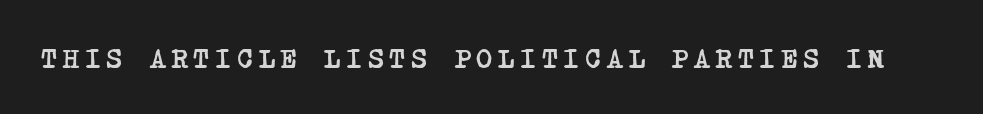
Q: Is the text bold? A: Yes.
Q: Is the text underlined? A: No.
Q: Is the spacing between letters normal or unusually wide? A: Unusually wide.
